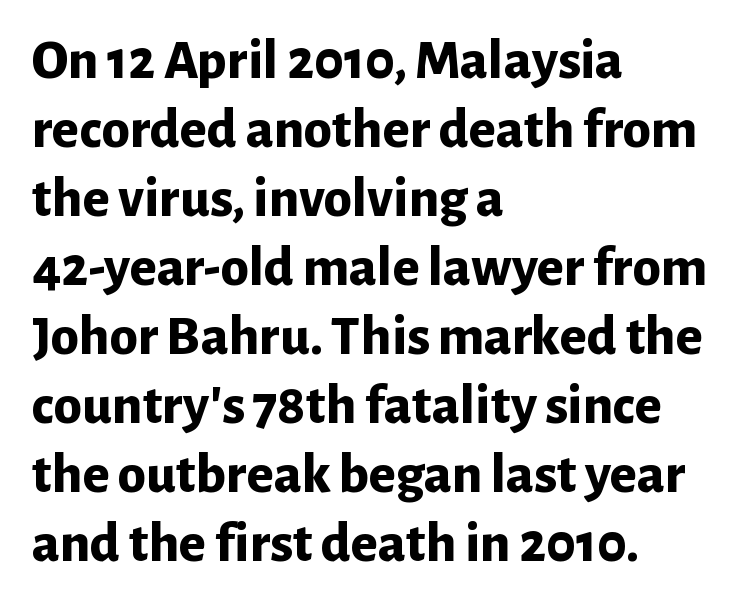
Q: Is the text bold? A: Yes.
Q: Is the text italic (slanted)? A: No, it is upright.
Q: Is the typeface a serif or a sans-serif typeface? A: Sans-serif.
Q: Is the text underlined? A: No.
Q: How is the paragraph aligned? A: Left-aligned.
Q: Is the spacing between letters normal or unusually wide? A: Normal.
Q: Width (condensed, normal, or wide)? A: Normal.
Q: Stroke contrast? A: Low.
Q: x-height? A: Medium.
Q: Monospaced? A: No.
